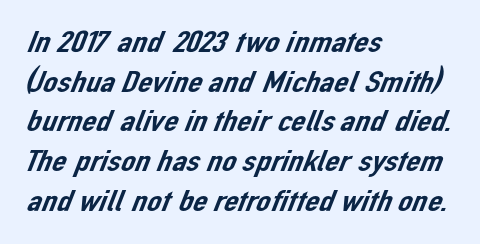
{"serif": "no", "width": "normal", "stroke_contrast": "low", "x_height": "medium", "monospaced": "no", "underline": "no", "align": "left", "line_spacing_ratio": 1.24, "letter_spacing": "normal", "letter_spacing_em": 0.0, "glyph_px": 32}
